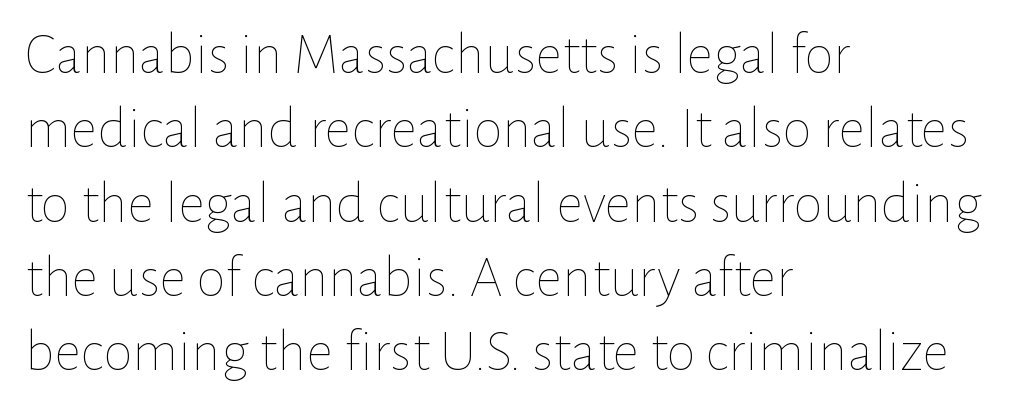
Q: Is the text bold? A: No.
Q: Is the text italic (slanted)? A: No, it is upright.
Q: Is the text underlined? A: No.
Q: How is the paragraph aligned? A: Left-aligned.
Q: Is the spacing between letters normal or unusually wide? A: Normal.
Q: Is the spacing between lines tight, normal or loose? A: Normal.
Q: Width (condensed, normal, or wide)? A: Normal.
Q: Stroke contrast? A: Low.
Q: x-height? A: Medium.
Q: Monospaced? A: No.
